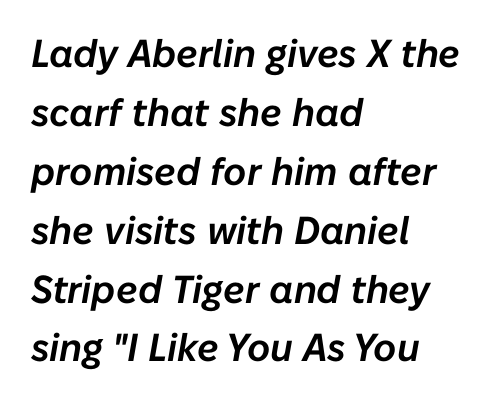
Q: Is the text italic (slanted)? A: Yes, it leans right by about 10 degrees.
Q: Is the text underlined? A: No.
Q: How is the paragraph aligned? A: Left-aligned.
Q: Is the spacing between letters normal or unusually wide? A: Normal.
Q: Is the spacing between lines tight, normal or loose? A: Normal.
Q: Width (condensed, normal, or wide)? A: Normal.
Q: Stroke contrast? A: Low.
Q: x-height? A: Medium.
Q: Monospaced? A: No.
